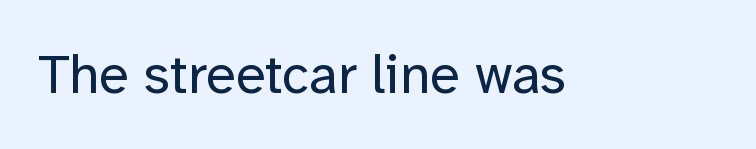
The image shows 55 px regular-weight sans-serif type, upright; set normal letter spacing, not underlined; low stroke contrast and a medium x-height.
